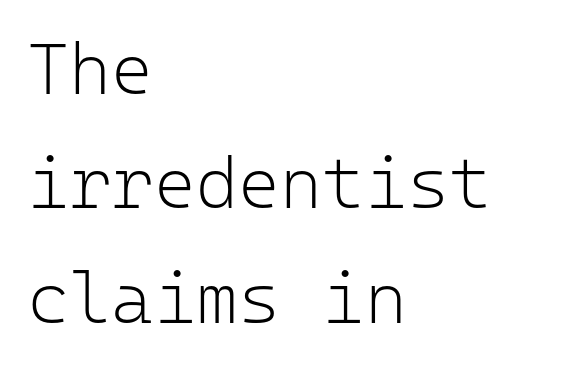
What stands out about the letter spacing? Nothing — it is the standard amount. Check under the words: just untouched page. Notice how the passage keeps a crisp vertical edge on the left only. Note the uniform advance width — an 'i' takes as much space as an 'm'. Letters have the restrained weight of plain body copy at most. Examine the stroke ends and you'll find no serifs.
